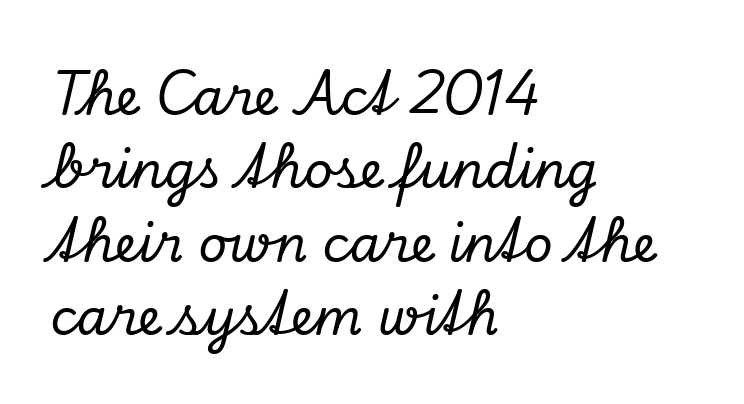
The image shows 50 px serif type, italic (leaning right); set left-aligned, normal line spacing (1.47x), normal letter spacing, not underlined; low stroke contrast and a small x-height.
